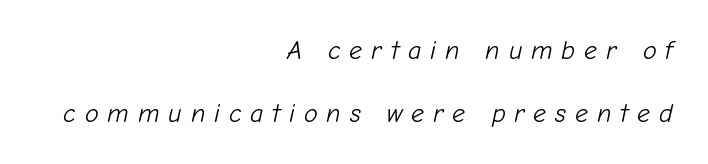
Which margin do the lines hug? The right one — the left edge is uneven. Compared with ordinary roman type, these characters are visibly tilted. The font is comparable to plain body text, perhaps lighter. Someone cranked the tracking dial way up on this one. Compared with typical paragraphs, the rows here are farther apart.
